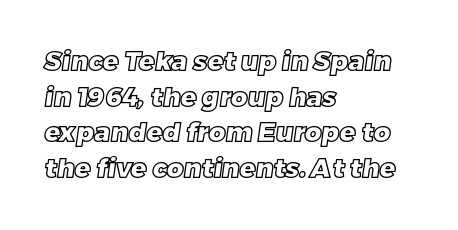
The image shows 26 px text type; set left-aligned, normal line spacing (1.37x), normal letter spacing, not underlined.
